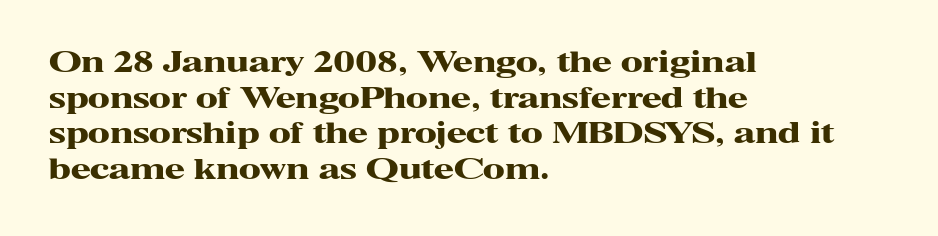
The image shows 29 px heavy, wide serif type, upright; set left-aligned, line spacing 1.23x, normal letter spacing, not underlined; high stroke contrast and a medium x-height.
